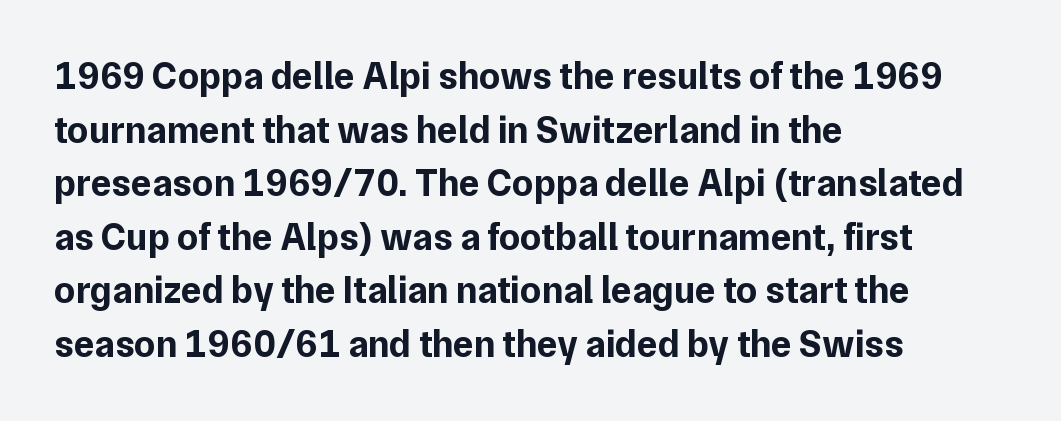
Q: Is the text bold? A: Yes.
Q: Is the text italic (slanted)? A: No, it is upright.
Q: Is the typeface a serif or a sans-serif typeface? A: Sans-serif.
Q: Is the text underlined? A: No.
Q: How is the paragraph aligned? A: Left-aligned.
Q: Is the spacing between letters normal or unusually wide? A: Normal.
Q: Is the spacing between lines tight, normal or loose? A: Normal.
Q: Width (condensed, normal, or wide)? A: Normal.
Q: Stroke contrast? A: Low.
Q: x-height? A: Medium.
Q: Monospaced? A: No.
